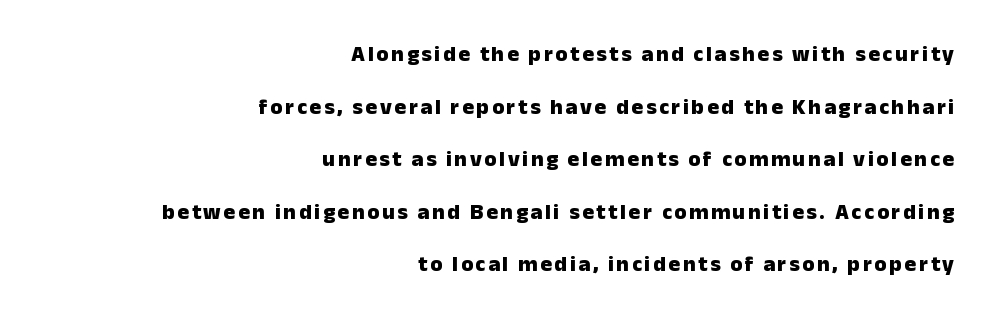
Q: Is the text bold? A: Yes.
Q: Is the text italic (slanted)? A: No, it is upright.
Q: Is the text underlined? A: No.
Q: How is the paragraph aligned? A: Right-aligned.
Q: Is the spacing between lines tight, normal or loose? A: Loose.
